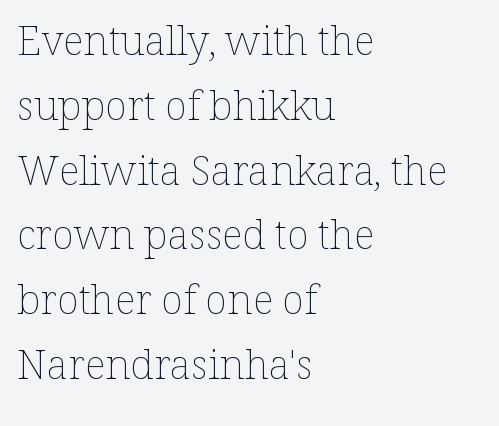
The image shows 41 px thin type, upright; set left-aligned, normal line spacing (1.58x), normal letter spacing, not underlined; low stroke contrast and a medium x-height.
